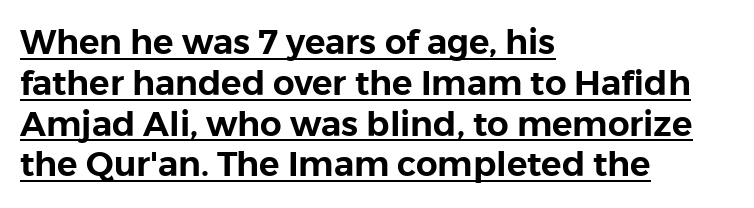
{"serif": "no", "italic": "no", "width": "normal", "stroke_contrast": "low", "x_height": "medium", "monospaced": "no", "underline": "yes", "align": "left", "line_spacing_ratio": 1.2, "letter_spacing": "normal", "letter_spacing_em": 0.0, "glyph_px": 34}
